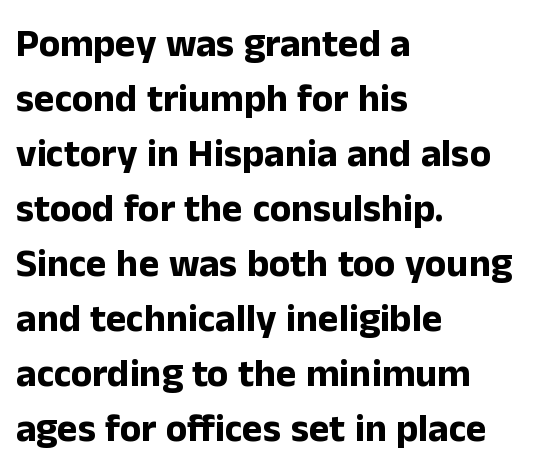
The image shows 39 px bold sans-serif type, upright; set left-aligned, normal line spacing (1.41x), normal letter spacing, not underlined; low stroke contrast and a medium x-height.
